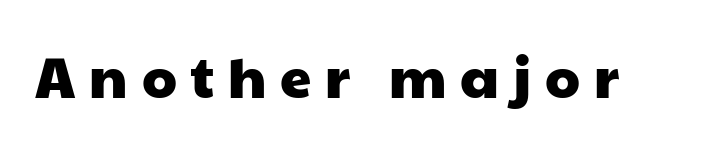
The string is rendered with underlining switched off. To sum up the face: it is a sans, with no serifs. Tracking here is generous; glyphs stand well apart from one another. Spacing verdict: proportional, widths tailored to each character.
